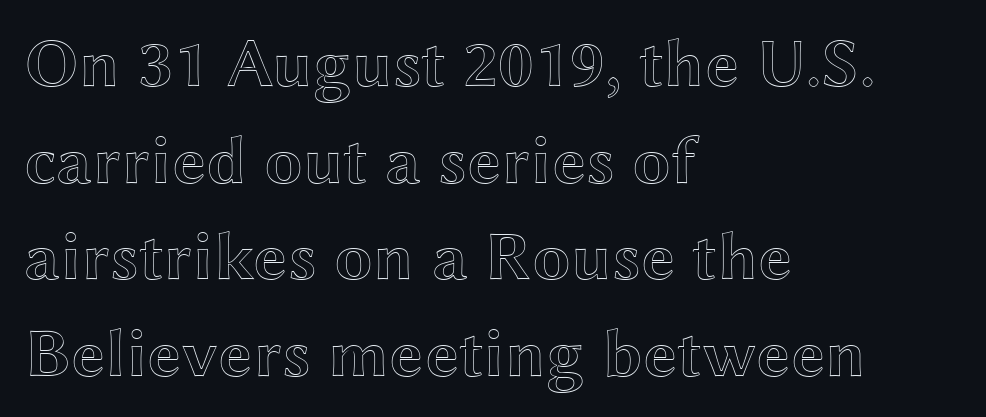
The vertical gap from one line to the next is medium. Standard letterfit; no display-style spreading of the glyphs. The font's upright variant was chosen for this text. The ragged edge is on the right, which tells us the setting is flush left. The foot of each line stays bare and open. Character widths vary here, with narrow letters taking less room than wide ones.
